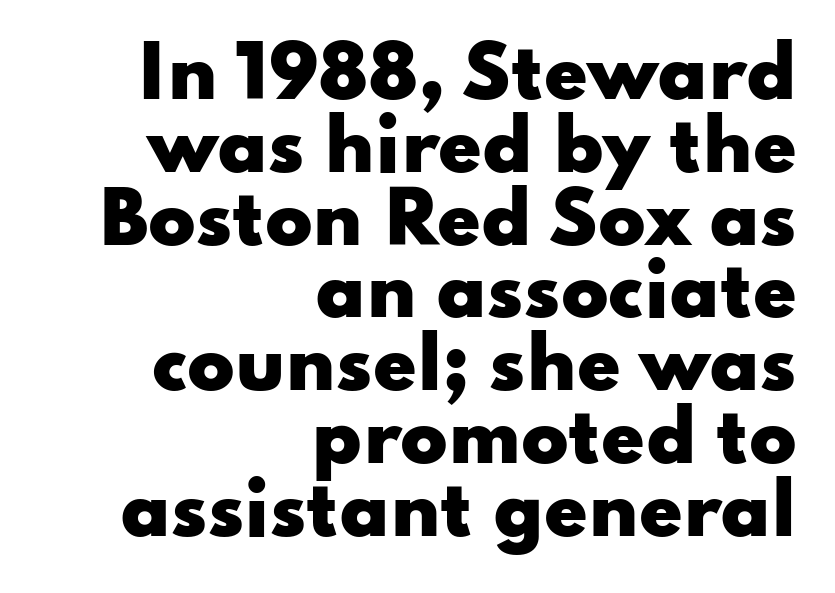
{"serif": "no", "italic": "no", "bold": "yes", "weight": "heavy", "width": "wide", "stroke_contrast": "low", "x_height": "small", "monospaced": "no", "underline": "no", "align": "right", "line_spacing": "tight", "line_spacing_ratio": 1.04, "letter_spacing": "normal", "letter_spacing_em": 0.0, "glyph_px": 70}
